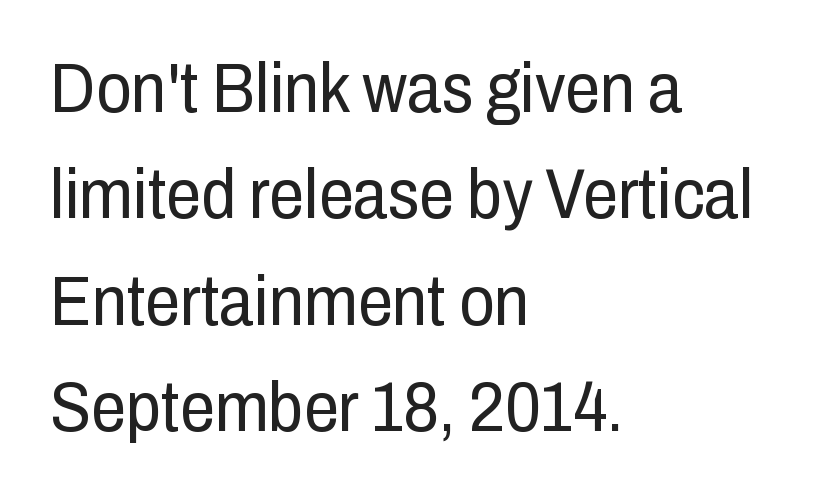
Q: Is the text bold? A: No.
Q: Is the text italic (slanted)? A: No, it is upright.
Q: Is the typeface a serif or a sans-serif typeface? A: Sans-serif.
Q: Is the text underlined? A: No.
Q: How is the paragraph aligned? A: Left-aligned.
Q: Is the spacing between letters normal or unusually wide? A: Normal.
Q: Is the spacing between lines tight, normal or loose? A: Normal.
Q: Width (condensed, normal, or wide)? A: Condensed.
Q: Stroke contrast? A: Low.
Q: x-height? A: Medium.
Q: Monospaced? A: No.
